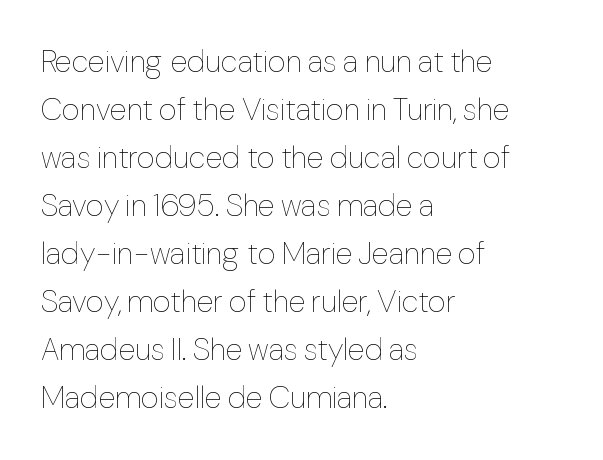
Q: Is the text bold? A: No.
Q: Is the text italic (slanted)? A: No, it is upright.
Q: Is the text underlined? A: No.
Q: How is the paragraph aligned? A: Left-aligned.
Q: Is the spacing between letters normal or unusually wide? A: Normal.
Q: Is the spacing between lines tight, normal or loose? A: Normal.
Q: Width (condensed, normal, or wide)? A: Normal.
Q: Stroke contrast? A: Low.
Q: x-height? A: Medium.
Q: Monospaced? A: No.
